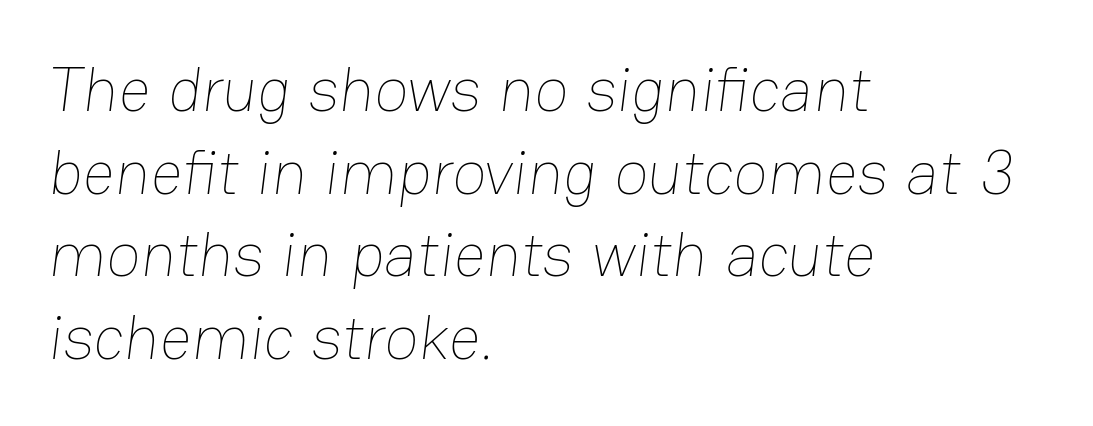
Q: Is the text bold? A: No.
Q: Is the text underlined? A: No.
Q: How is the paragraph aligned? A: Left-aligned.
Q: Is the spacing between letters normal or unusually wide? A: Normal.
Q: Is the spacing between lines tight, normal or loose? A: Normal.
Q: Width (condensed, normal, or wide)? A: Normal.
Q: Stroke contrast? A: Low.
Q: x-height? A: Medium.
Q: Monospaced? A: No.
